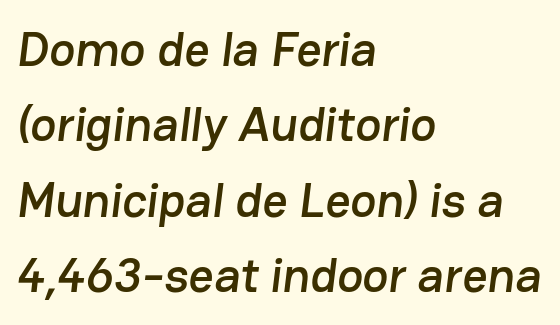
The image shows 49 px sans-serif type; set left-aligned, normal line spacing (1.54x), normal letter spacing, not underlined; low stroke contrast and a medium x-height.
